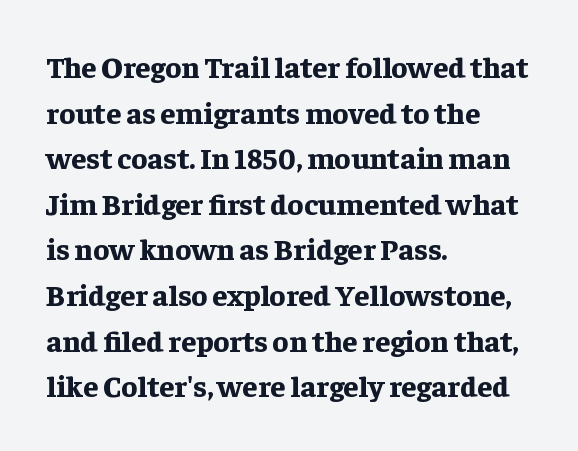
{"serif": "yes", "italic": "no", "bold": "yes", "weight": "bold", "width": "normal", "stroke_contrast": "low", "x_height": "medium", "monospaced": "no", "underline": "no", "align": "left", "line_spacing": "normal", "line_spacing_ratio": 1.52, "letter_spacing": "normal", "letter_spacing_em": 0.0, "glyph_px": 30}
